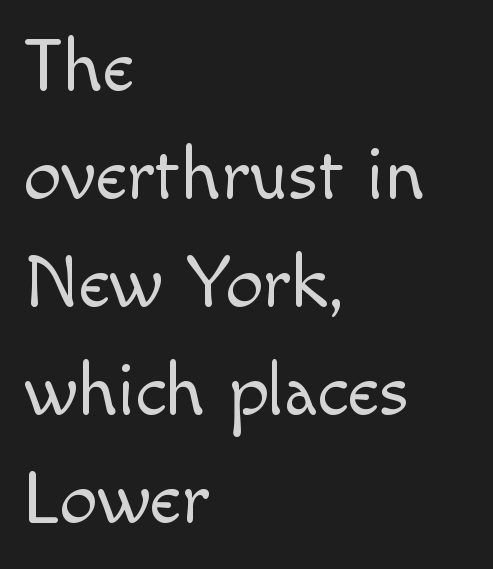
Between one letter and the next there's only the usual sliver of space. The letters advance in unequal steps, a hallmark of proportional type. It's the straight-up-and-down kind of type. Alignment: flush left. No heavy texture on the line: the type isn't bold.
